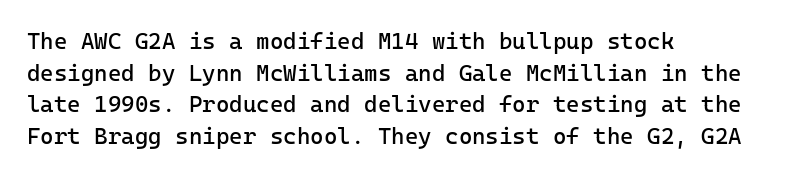
The image shows 23 px text type, upright; set left-aligned, normal line spacing (1.37x), normal letter spacing, not underlined.
